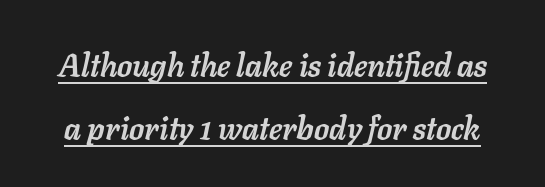
Q: Is the text bold? A: Yes.
Q: Is the text italic (slanted)? A: Yes, it leans right by about 11 degrees.
Q: Is the text underlined? A: Yes.
Q: Is the spacing between letters normal or unusually wide? A: Normal.
Q: Is the spacing between lines tight, normal or loose? A: Loose.
Q: Width (condensed, normal, or wide)? A: Normal.
Q: Stroke contrast? A: Low.
Q: x-height? A: Medium.
Q: Monospaced? A: No.
